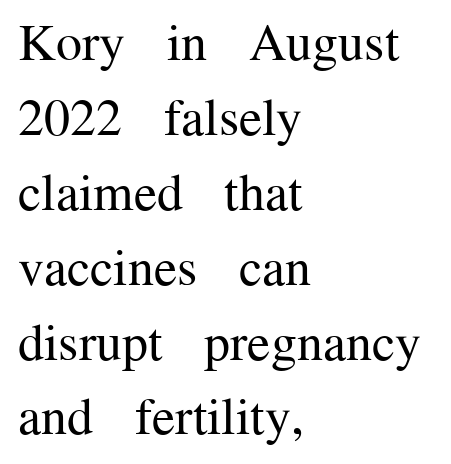
{"serif": "yes", "italic": "no", "bold": "no", "weight": "regular", "width": "normal", "stroke_contrast": "medium", "x_height": "medium", "monospaced": "no", "underline": "no", "align": "left", "line_spacing": "normal", "line_spacing_ratio": 1.44, "letter_spacing": "normal", "letter_spacing_em": 0.0, "glyph_px": 52}
